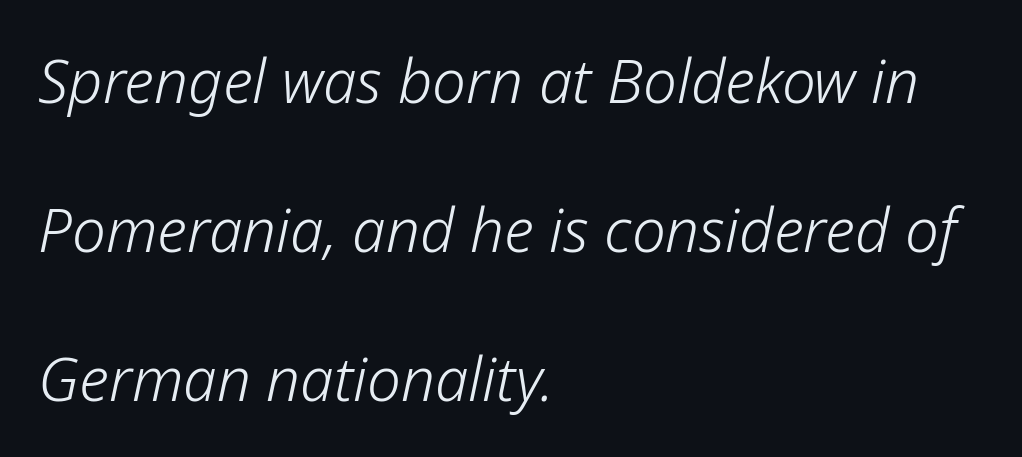
Bare-footed words on every line. Short and long lines alike share a common starting point at left. Notice the wide empty band between every row — that's loose leading. On a weight scale, this lands at 450 or below. Note the varied advance widths — an 'i' is clearly narrower than an 'm'.
